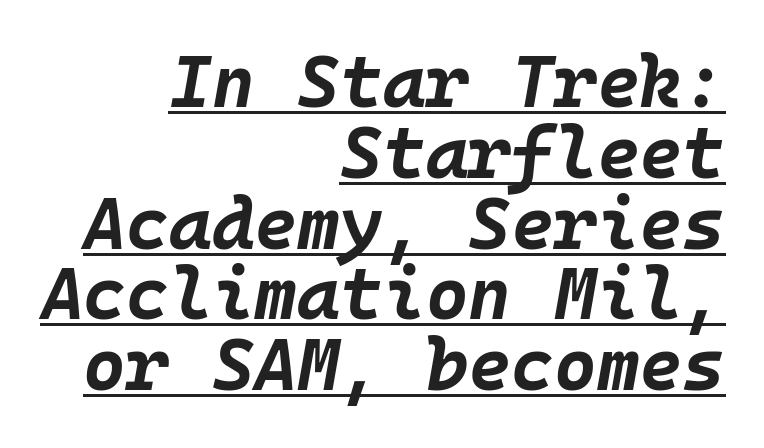
The rendering applies a slant to the glyphs. How are the letters spaced? Ordinarily, with no added tracking. How would I describe the line gaps? Narrow and economical. Caption: multi-line text, flush right, ragged left. Notice how a bar underscores the lettering throughout.
